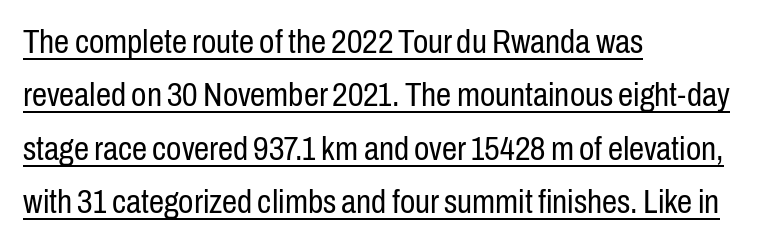
The image shows 34 px regular-weight, condensed sans-serif type, upright; set left-aligned, normal line spacing (1.57x), normal letter spacing, underlined; low stroke contrast and a medium x-height.
